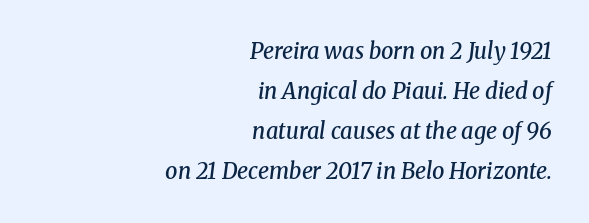
{"italic": "yes", "lean": "right", "slant_degrees": 8, "bold": "semi", "underline": "no", "align": "right", "line_spacing_ratio": 1.82, "letter_spacing": "normal", "letter_spacing_em": 0.0, "glyph_px": 22}
